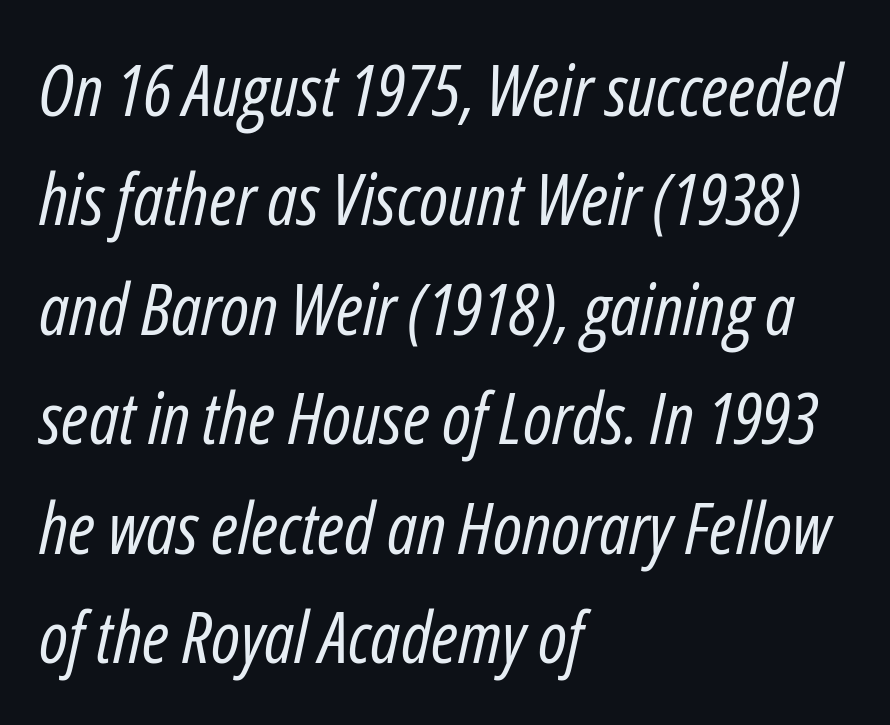
Q: Is the text bold? A: No.
Q: Is the text italic (slanted)? A: Yes, it leans right by about 12 degrees.
Q: Is the text underlined? A: No.
Q: How is the paragraph aligned? A: Left-aligned.
Q: Is the spacing between letters normal or unusually wide? A: Normal.
Q: Is the spacing between lines tight, normal or loose? A: Normal.
Q: Width (condensed, normal, or wide)? A: Condensed.
Q: Stroke contrast? A: Low.
Q: x-height? A: Medium.
Q: Monospaced? A: No.
